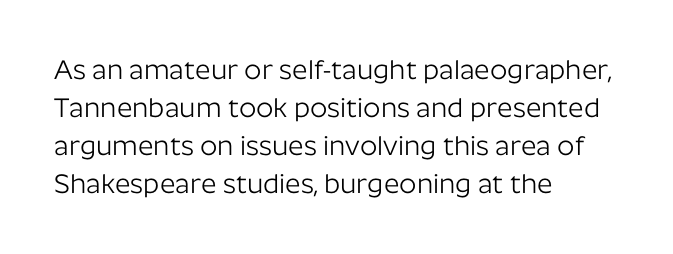
Q: Is the text bold? A: No.
Q: Is the text italic (slanted)? A: No, it is upright.
Q: Is the text underlined? A: No.
Q: How is the paragraph aligned? A: Left-aligned.
Q: Is the spacing between letters normal or unusually wide? A: Normal.
Q: Is the spacing between lines tight, normal or loose? A: Normal.
